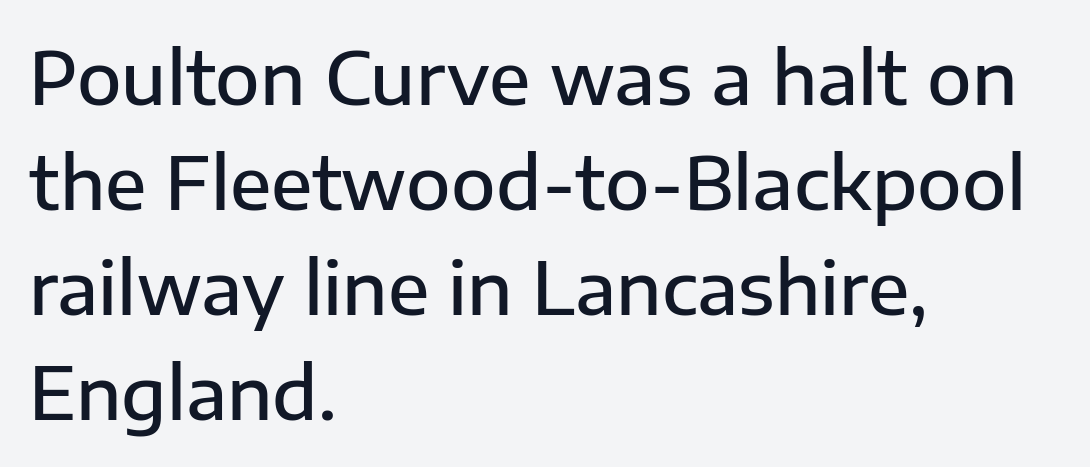
Q: Is the text bold? A: Semi-bold.
Q: Is the text italic (slanted)? A: No, it is upright.
Q: Is the typeface a serif or a sans-serif typeface? A: Sans-serif.
Q: Is the text underlined? A: No.
Q: How is the paragraph aligned? A: Left-aligned.
Q: Is the spacing between letters normal or unusually wide? A: Normal.
Q: Is the spacing between lines tight, normal or loose? A: Normal.
Q: Width (condensed, normal, or wide)? A: Normal.
Q: Stroke contrast? A: Low.
Q: x-height? A: Medium.
Q: Monospaced? A: No.
